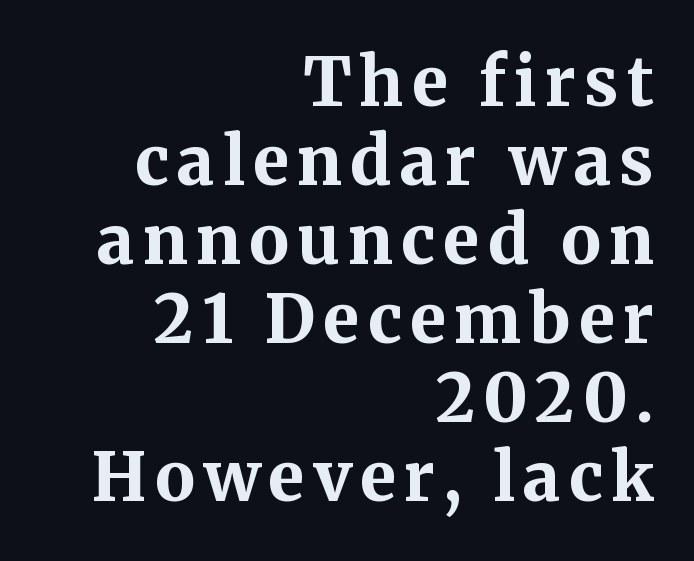
Q: Is the text bold? A: Yes.
Q: Is the text italic (slanted)? A: No, it is upright.
Q: Is the typeface a serif or a sans-serif typeface? A: Serif.
Q: Is the text underlined? A: No.
Q: How is the paragraph aligned? A: Right-aligned.
Q: Width (condensed, normal, or wide)? A: Normal.
Q: Stroke contrast? A: Medium.
Q: x-height? A: Medium.
Q: Monospaced? A: No.
